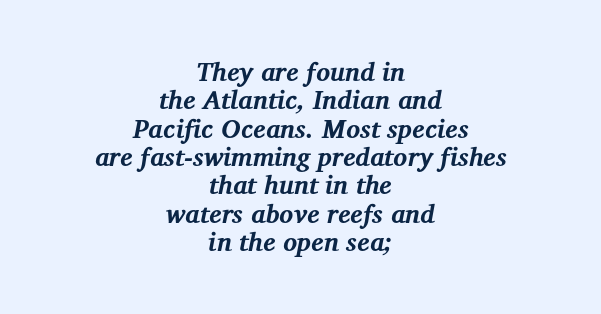
Q: Is the text bold? A: Yes.
Q: Is the text italic (slanted)? A: Yes, it leans right by about 12 degrees.
Q: Is the text underlined? A: No.
Q: How is the paragraph aligned? A: Centered.
Q: Is the spacing between letters normal or unusually wide? A: Normal.
Q: Is the spacing between lines tight, normal or loose? A: Tight.
